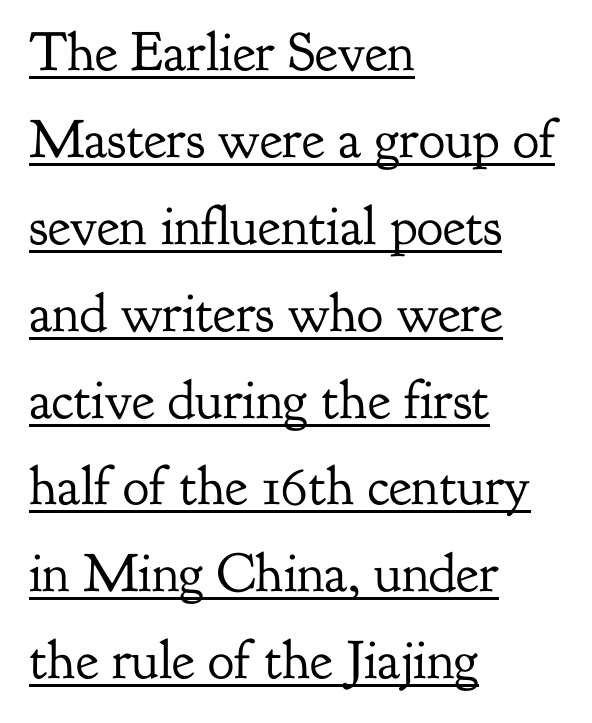
The image shows 55 px regular-weight serif type, upright; set left-aligned, normal line spacing (1.58x), normal letter spacing, underlined; low stroke contrast and a small x-height.
